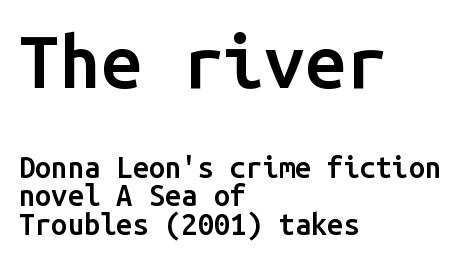
Q: Is the text bold? A: Semi-bold.
Q: Is the text italic (slanted)? A: No, it is upright.
Q: Is the typeface a serif or a sans-serif typeface? A: Sans-serif.
Q: Is the text underlined? A: No.
Q: How is the paragraph aligned? A: Left-aligned.
Q: Is the spacing between letters normal or unusually wide? A: Normal.
Q: Is the spacing between lines tight, normal or loose? A: Tight.
Q: Which block of text is set in a larger size, the first (top) or the second (bottom)? A: The first (top) one.
Q: Width (condensed, normal, or wide)? A: Normal.
Q: Stroke contrast? A: Low.
Q: x-height? A: Medium.
Q: Monospaced? A: Yes.
